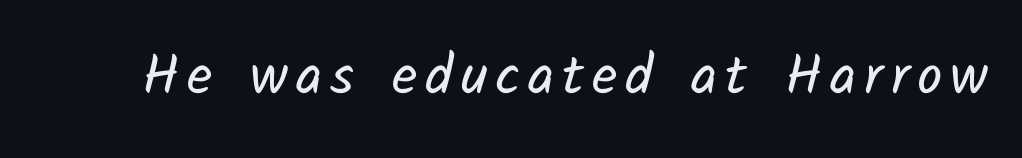
The image shows 56 px regular-weight sans-serif type; set not underlined; low stroke contrast and a medium x-height.
